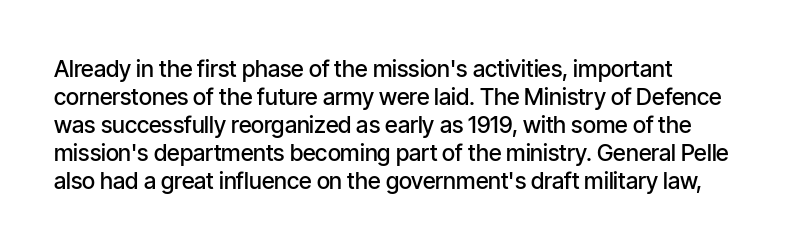
{"italic": "no", "bold": "semi", "underline": "no", "align": "left", "line_spacing_ratio": 1.22, "letter_spacing": "normal", "letter_spacing_em": 0.0, "glyph_px": 23}
